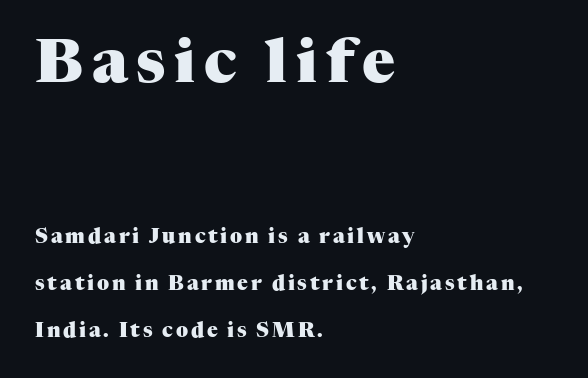
{"serif": "yes", "italic": "no", "bold": "yes", "weight": "heavy", "width": "normal", "stroke_contrast": "medium", "x_height": "medium", "monospaced": "no", "underline": "no", "align": "left", "line_spacing": "loose", "line_spacing_ratio": 2.35, "larger_block": "first", "size_ratio": 3.05, "glyph_px": 61}
